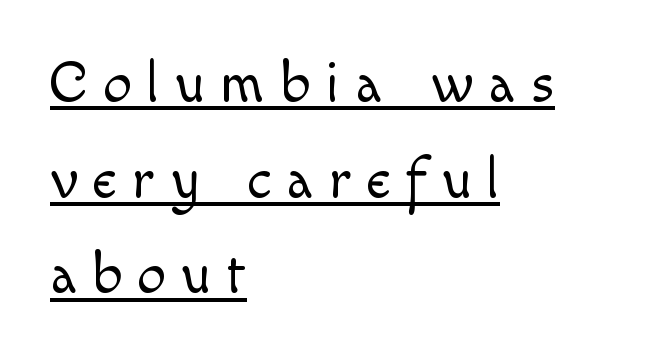
Q: Is the text bold? A: No.
Q: Is the text italic (slanted)? A: No, it is upright.
Q: Is the text underlined? A: Yes.
Q: How is the paragraph aligned? A: Left-aligned.
Q: Is the spacing between letters normal or unusually wide? A: Unusually wide.
Q: Is the spacing between lines tight, normal or loose? A: Normal.
Q: Width (condensed, normal, or wide)? A: Normal.
Q: x-height? A: Small.
Q: Monospaced? A: No.
